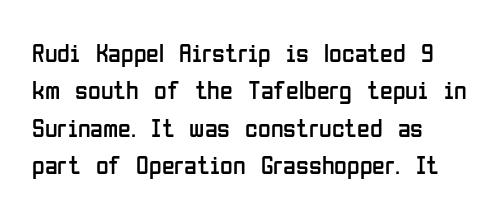
The image shows 26 px text type, upright; set left-aligned, normal line spacing (1.44x), normal letter spacing, not underlined.
